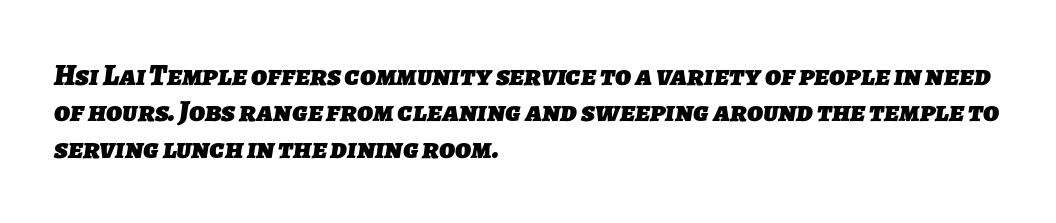
The image shows 30 px heavy sans-serif type; set left-aligned, line spacing 1.21x, normal letter spacing, not underlined; low stroke contrast and a medium x-height.
